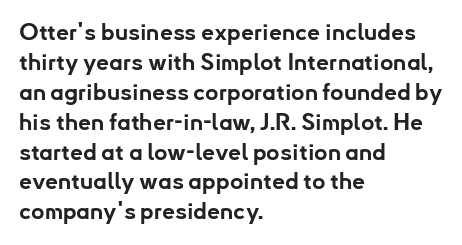
Designer's note — italics off, roman on. Clear beneath every line of the passage. Set as a true bold cut, around the 700 mark. How would I describe the line gaps? Plain and ordinary.
